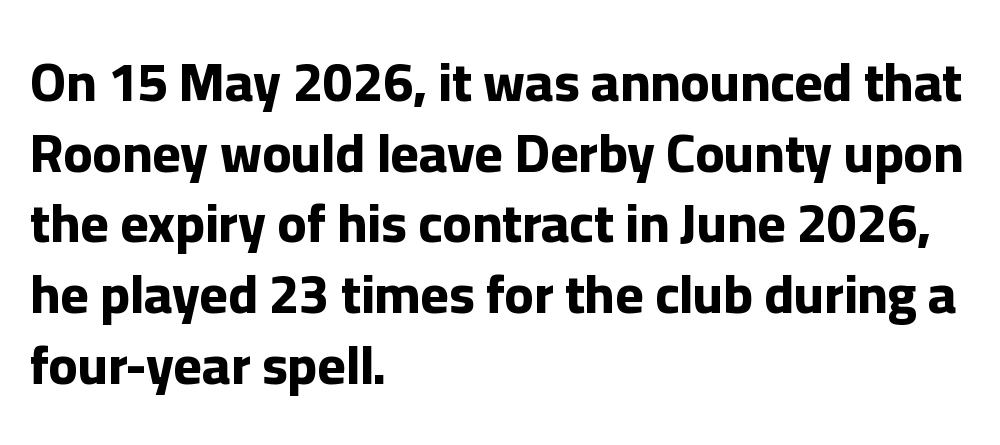
Q: Is the text bold? A: Yes.
Q: Is the text italic (slanted)? A: No, it is upright.
Q: Is the typeface a serif or a sans-serif typeface? A: Sans-serif.
Q: Is the text underlined? A: No.
Q: How is the paragraph aligned? A: Left-aligned.
Q: Is the spacing between letters normal or unusually wide? A: Normal.
Q: Is the spacing between lines tight, normal or loose? A: Normal.
Q: Width (condensed, normal, or wide)? A: Normal.
Q: Stroke contrast? A: Low.
Q: x-height? A: Medium.
Q: Monospaced? A: No.
